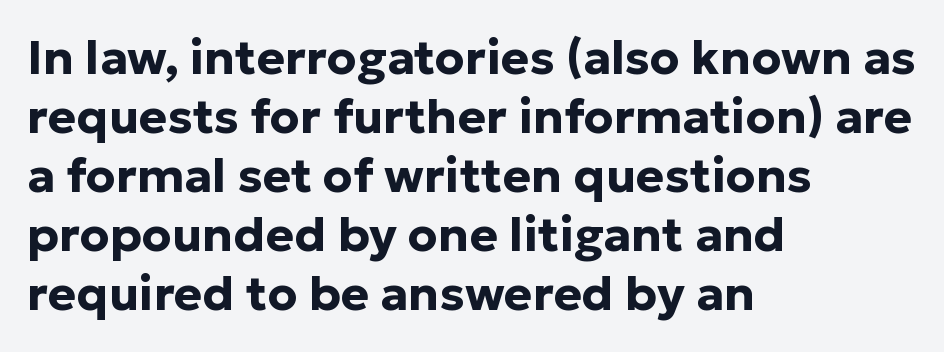
The image shows 48 px bold sans-serif type, upright; set left-aligned, line spacing 1.23x, normal letter spacing, not underlined; low stroke contrast and a medium x-height.
